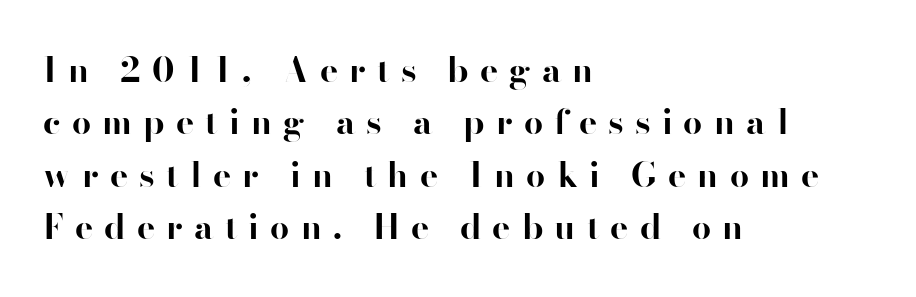
Q: Is the text bold? A: Yes.
Q: Is the text italic (slanted)? A: No, it is upright.
Q: Is the typeface a serif or a sans-serif typeface? A: Sans-serif.
Q: Is the text underlined? A: No.
Q: How is the paragraph aligned? A: Left-aligned.
Q: Is the spacing between letters normal or unusually wide? A: Unusually wide.
Q: Is the spacing between lines tight, normal or loose? A: Normal.
Q: Width (condensed, normal, or wide)? A: Normal.
Q: Stroke contrast? A: High.
Q: x-height? A: Small.
Q: Monospaced? A: No.
